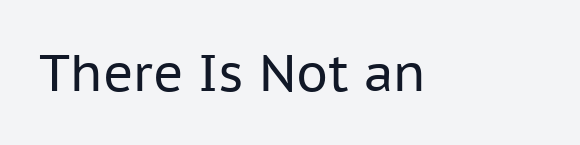
Q: Is the text bold? A: No.
Q: Is the text italic (slanted)? A: No, it is upright.
Q: Is the typeface a serif or a sans-serif typeface? A: Sans-serif.
Q: Is the text underlined? A: No.
Q: Is the spacing between letters normal or unusually wide? A: Normal.
Q: Width (condensed, normal, or wide)? A: Normal.
Q: Stroke contrast? A: Low.
Q: x-height? A: Medium.
Q: Monospaced? A: No.
